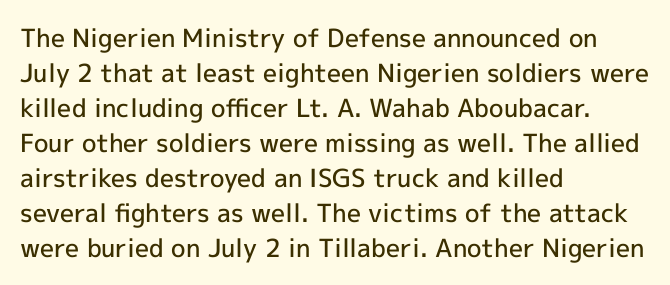
Notice how the passage keeps a crisp vertical edge on the left only. Ordinary non-slanted type is in use. Strokes here are thickened, but only to semibold level. Vertical spacing — default. The glyphs are unaccompanied by any horizontal stroke below them.
